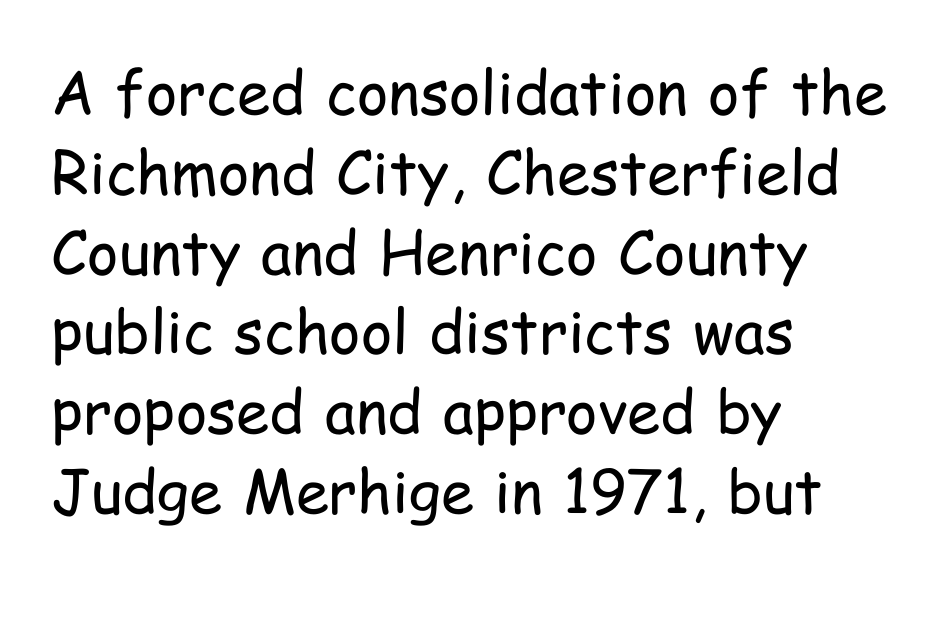
Q: Is the text bold? A: No.
Q: Is the text italic (slanted)? A: No, it is upright.
Q: Is the typeface a serif or a sans-serif typeface? A: Sans-serif.
Q: Is the text underlined? A: No.
Q: How is the paragraph aligned? A: Left-aligned.
Q: Is the spacing between letters normal or unusually wide? A: Normal.
Q: Is the spacing between lines tight, normal or loose? A: Normal.
Q: Width (condensed, normal, or wide)? A: Condensed.
Q: Stroke contrast? A: Low.
Q: x-height? A: Medium.
Q: Monospaced? A: No.
